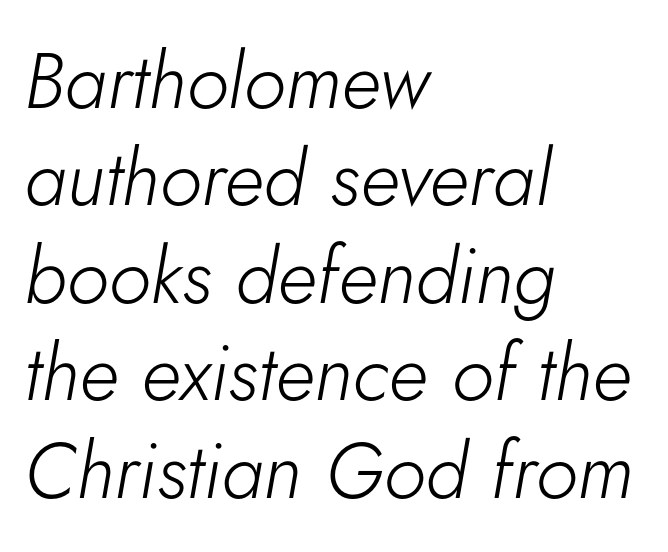
Q: Is the text bold? A: No.
Q: Is the text italic (slanted)? A: Yes, it leans right by about 5 degrees.
Q: Is the text underlined? A: No.
Q: How is the paragraph aligned? A: Left-aligned.
Q: Is the spacing between letters normal or unusually wide? A: Normal.
Q: Is the spacing between lines tight, normal or loose? A: Normal.
Q: Width (condensed, normal, or wide)? A: Normal.
Q: Stroke contrast? A: Low.
Q: x-height? A: Small.
Q: Monospaced? A: No.
